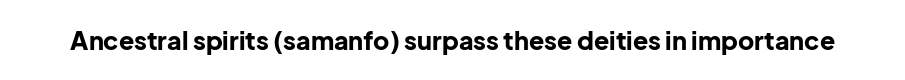
{"italic": "no", "bold": "yes", "underline": "no", "letter_spacing": "normal", "letter_spacing_em": 0.0, "glyph_px": 25}
